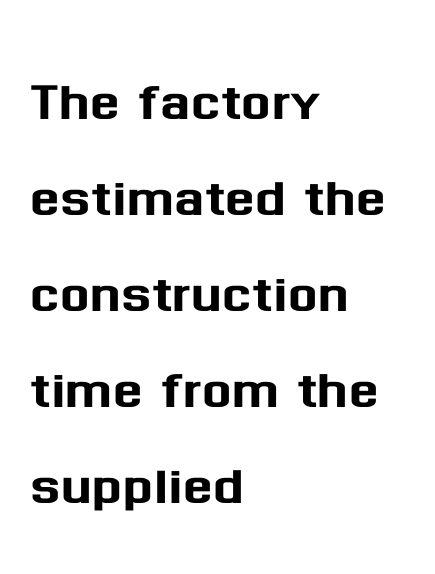
Q: Is the text italic (slanted)? A: No, it is upright.
Q: Is the typeface a serif or a sans-serif typeface? A: Sans-serif.
Q: Is the text underlined? A: No.
Q: How is the paragraph aligned? A: Left-aligned.
Q: Is the spacing between letters normal or unusually wide? A: Normal.
Q: Is the spacing between lines tight, normal or loose? A: Normal.
Q: Width (condensed, normal, or wide)? A: Normal.
Q: Stroke contrast? A: Medium.
Q: x-height? A: Medium.
Q: Monospaced? A: No.
